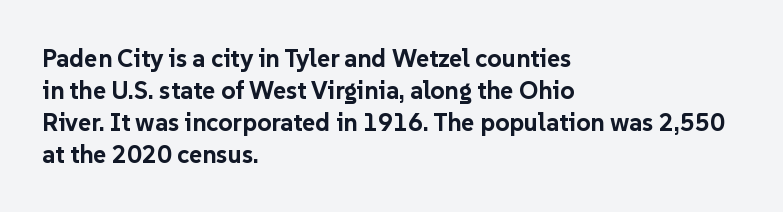
Q: Is the text bold? A: Yes.
Q: Is the text italic (slanted)? A: No, it is upright.
Q: Is the text underlined? A: No.
Q: How is the paragraph aligned? A: Left-aligned.
Q: Is the spacing between letters normal or unusually wide? A: Normal.
Q: Is the spacing between lines tight, normal or loose? A: Normal.
